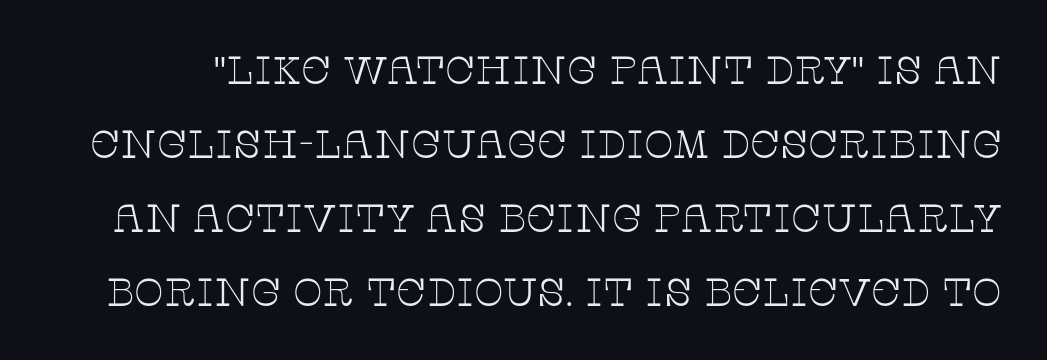
The image shows 39 px thin, wide serif type, upright; set loose line spacing (1.9x), normal letter spacing, not underlined; low stroke contrast and a large x-height.
